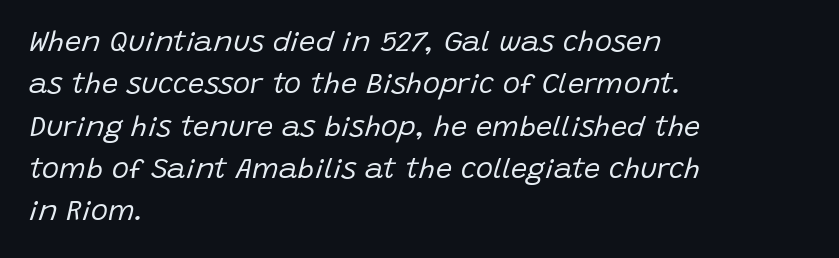
{"italic": "yes", "lean": "right", "slant_degrees": 15, "bold": "no", "weight": "regular", "width": "normal", "stroke_contrast": "low", "x_height": "large", "monospaced": "no", "underline": "no", "align": "left", "line_spacing": "normal", "line_spacing_ratio": 1.46, "letter_spacing": "normal", "letter_spacing_em": 0.0, "glyph_px": 29}
